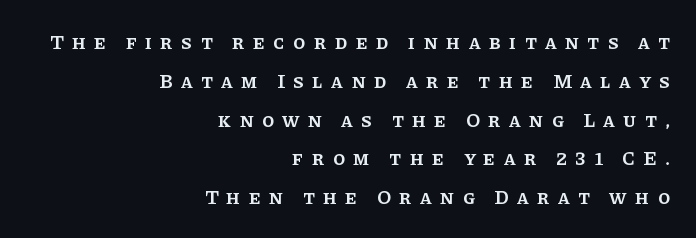
The image shows 20 px text type, upright; set right-aligned, loose line spacing (1.94x), unusually wide letter spacing (+0.41 em), not underlined.
